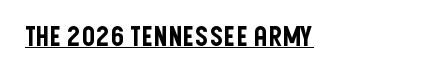
In terms of letterspacing, this is plain default setting. Ascenders rise straight up at ninety degrees. Underline: present.
